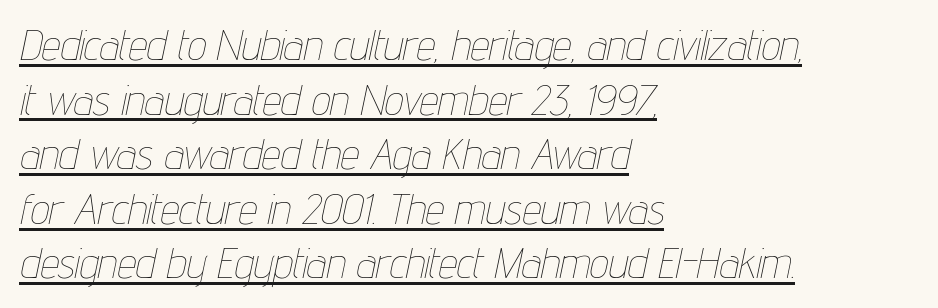
The image shows 42 px thin, condensed type, italic (leaning right); set left-aligned, normal line spacing (1.3x), normal letter spacing, underlined; low stroke contrast and a medium x-height.
